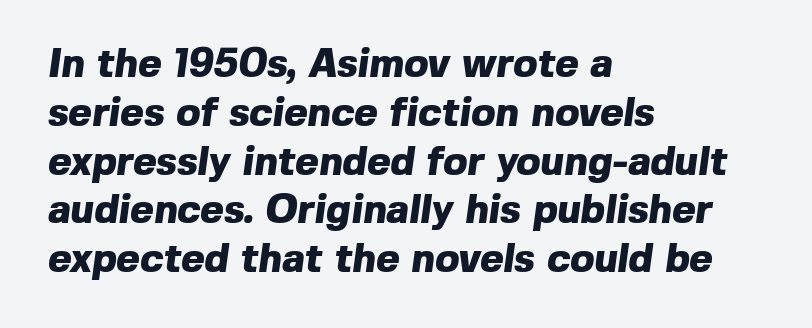
Q: Is the text bold? A: Yes.
Q: Is the typeface a serif or a sans-serif typeface? A: Sans-serif.
Q: Is the text underlined? A: No.
Q: How is the paragraph aligned? A: Left-aligned.
Q: Is the spacing between letters normal or unusually wide? A: Normal.
Q: Width (condensed, normal, or wide)? A: Normal.
Q: x-height? A: Medium.
Q: Monospaced? A: No.
